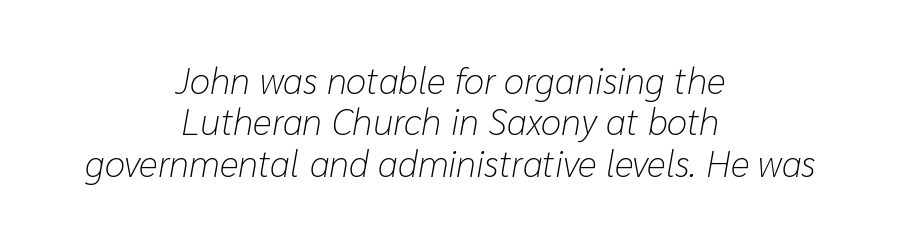
{"italic": "yes", "lean": "right", "slant_degrees": 10, "bold": "no", "weight": "light", "width": "normal", "stroke_contrast": "low", "x_height": "medium", "monospaced": "no", "underline": "no", "align": "center", "line_spacing": "tight", "line_spacing_ratio": 1.12, "letter_spacing": "normal", "letter_spacing_em": 0.0, "glyph_px": 37}
